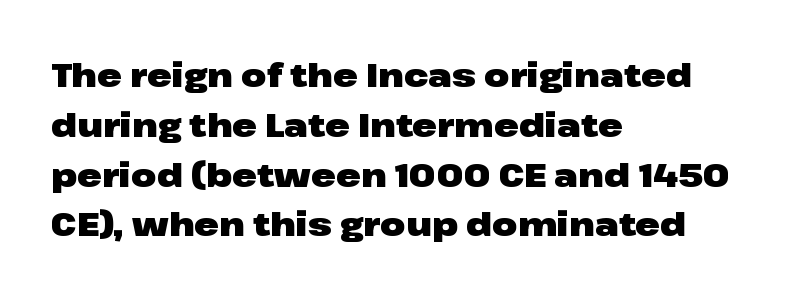
{"serif": "no", "italic": "no", "bold": "yes", "weight": "heavy", "width": "wide", "stroke_contrast": "low", "x_height": "medium", "monospaced": "no", "underline": "no", "align": "left", "line_spacing": "normal", "line_spacing_ratio": 1.51, "letter_spacing": "normal", "letter_spacing_em": 0.0, "glyph_px": 33}
